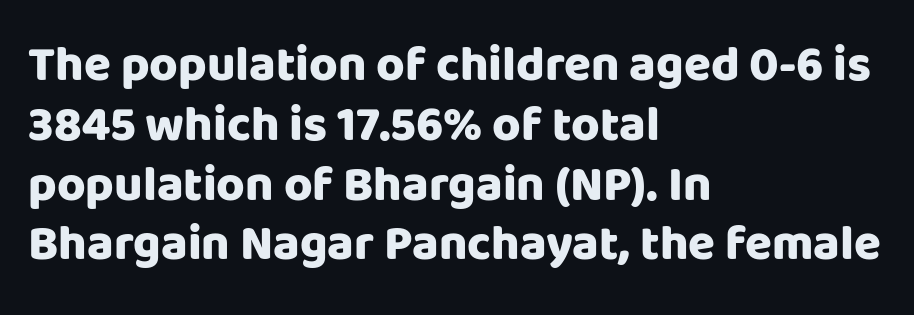
The image shows 49 px heavy sans-serif type, upright; set left-aligned, line spacing 1.22x, normal letter spacing, not underlined; low stroke contrast and a large x-height.
